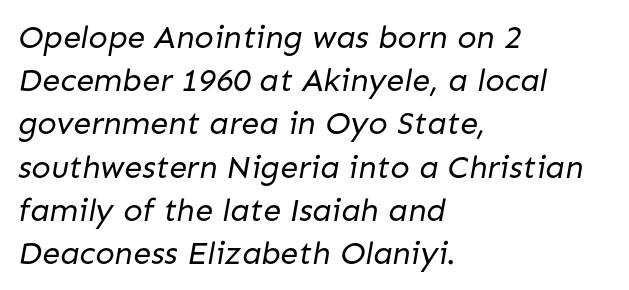
{"serif": "no", "bold": "no", "weight": "regular", "width": "normal", "stroke_contrast": "low", "x_height": "medium", "monospaced": "no", "underline": "no", "align": "left", "line_spacing": "normal", "line_spacing_ratio": 1.35, "letter_spacing": "normal", "letter_spacing_em": 0.0, "glyph_px": 32}
